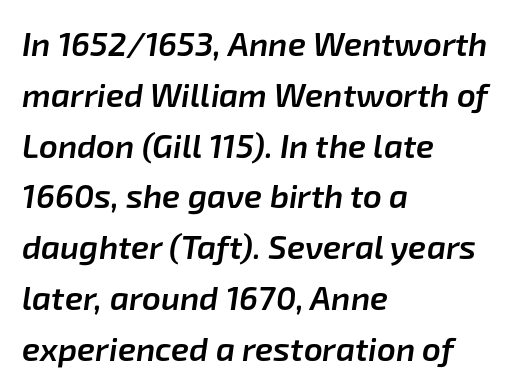
{"italic": "yes", "lean": "right", "slant_degrees": 8, "bold": "semi", "weight": "semibold", "width": "normal", "stroke_contrast": "low", "x_height": "medium", "monospaced": "no", "underline": "no", "align": "left", "line_spacing": "normal", "line_spacing_ratio": 1.54, "letter_spacing": "normal", "letter_spacing_em": 0.0, "glyph_px": 33}
